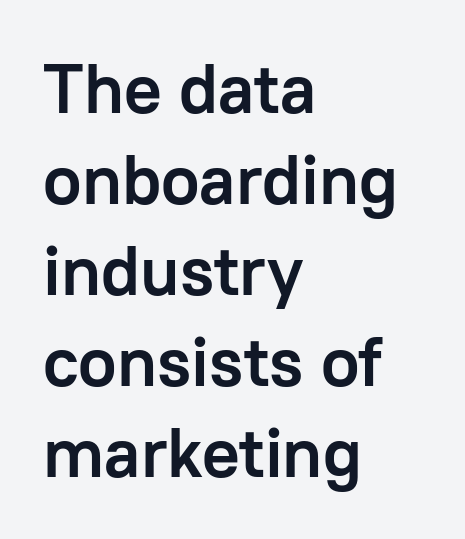
{"serif": "no", "italic": "no", "bold": "yes", "weight": "semibold", "width": "normal", "stroke_contrast": "low", "x_height": "medium", "monospaced": "no", "underline": "no", "align": "left", "line_spacing": "normal", "line_spacing_ratio": 1.3, "letter_spacing": "normal", "letter_spacing_em": 0.0, "glyph_px": 70}
